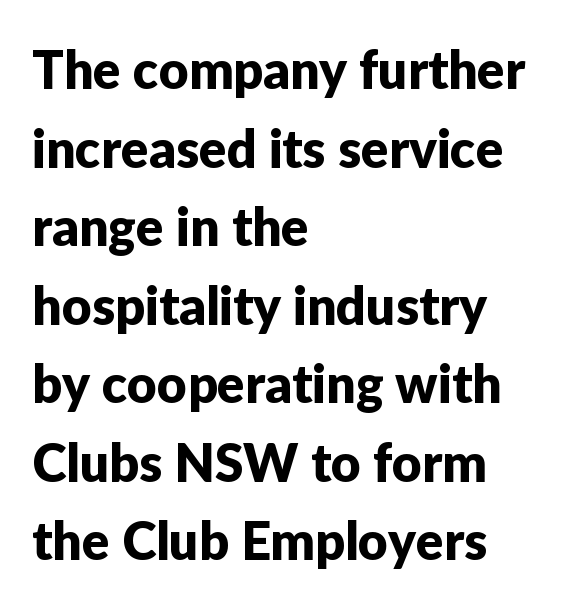
The image shows 52 px sans-serif type, upright; set left-aligned, normal line spacing (1.51x), normal letter spacing, not underlined; low stroke contrast and a medium x-height.
